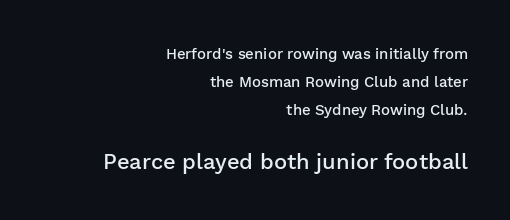
The image shows 22 px text type, upright; set right-aligned, line spacing 1.88x, normal letter spacing, not underlined; the second (bottom) block is 1.47x larger.
